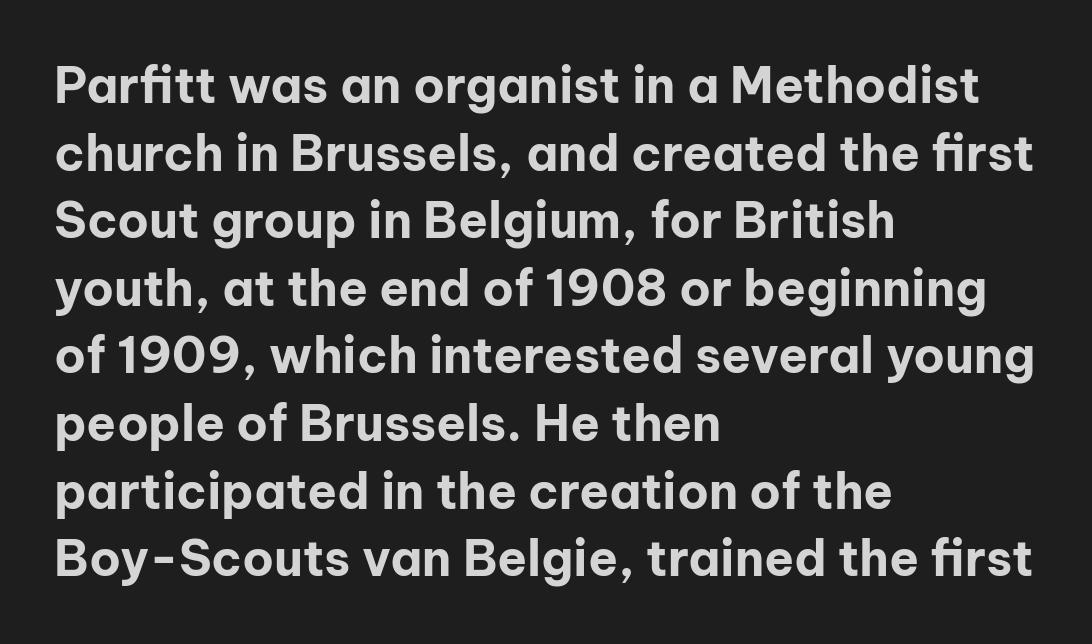
{"serif": "no", "italic": "no", "bold": "yes", "weight": "bold", "width": "normal", "stroke_contrast": "low", "x_height": "medium", "monospaced": "no", "underline": "no", "align": "left", "line_spacing": "normal", "line_spacing_ratio": 1.38, "letter_spacing": "normal", "letter_spacing_em": 0.0, "glyph_px": 49}
